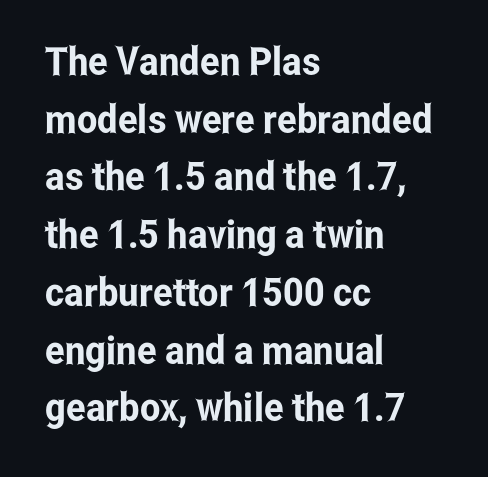
Q: Is the text italic (slanted)? A: No, it is upright.
Q: Is the typeface a serif or a sans-serif typeface? A: Sans-serif.
Q: Is the text underlined? A: No.
Q: How is the paragraph aligned? A: Left-aligned.
Q: Is the spacing between letters normal or unusually wide? A: Normal.
Q: Is the spacing between lines tight, normal or loose? A: Normal.
Q: Width (condensed, normal, or wide)? A: Condensed.
Q: Stroke contrast? A: Low.
Q: x-height? A: Medium.
Q: Monospaced? A: No.
